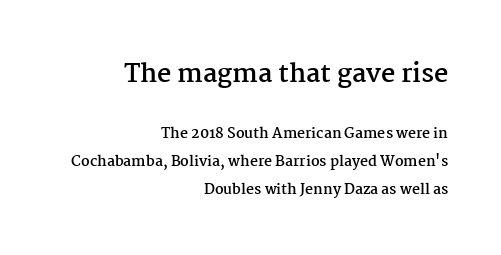
{"italic": "no", "bold": "yes", "underline": "no", "align": "right", "line_spacing": "loose", "line_spacing_ratio": 1.98, "letter_spacing": "normal", "letter_spacing_em": 0.0, "larger_block": "first", "size_ratio": 1.79, "glyph_px": 25}
